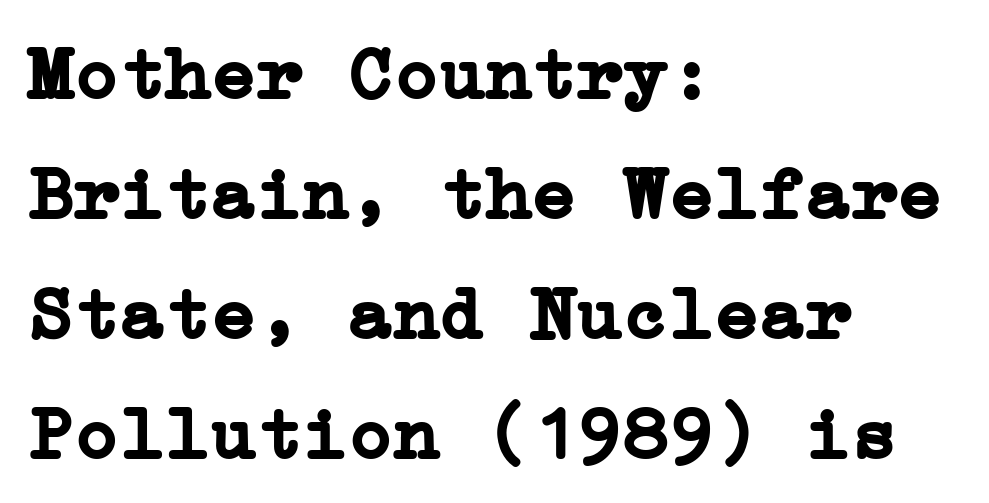
The image shows 76 px semibold serif type, upright; set left-aligned, normal line spacing (1.58x), normal letter spacing, not underlined; low stroke contrast and a medium x-height.
